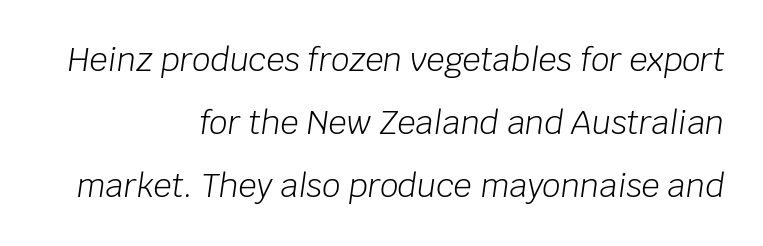
The gaps between neighbouring characters are ordinary and unremarkable. Is this a fixed-width face? No — the glyphs have proportional, varying widths. Characters are canted at an angle relative to the baseline's perpendicular. Summary of vertical rhythm: relaxed, with wide interline spacing.
